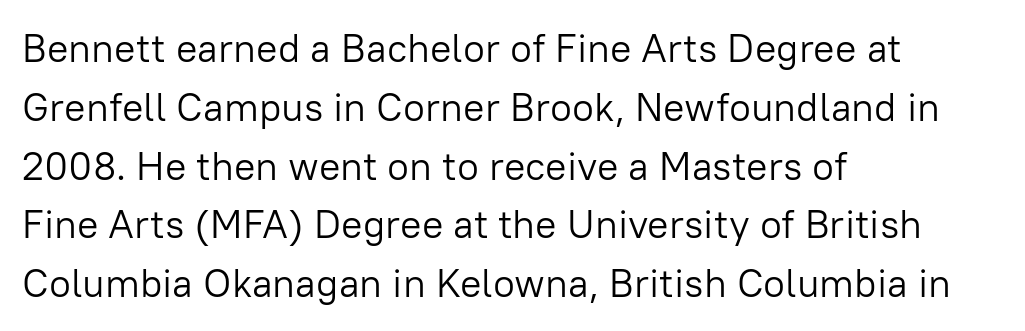
This is the regular roman posture of the typeface. Layout note: lines flush left. Look at the tracking — it's just the regular setting, nothing added. Spacing verdict: proportional, widths tailored to each character.
